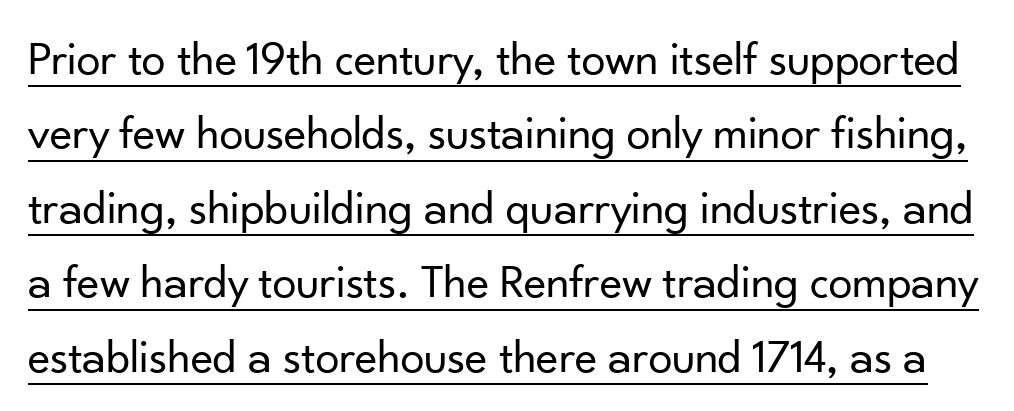
The image shows 48 px regular-weight sans-serif type, upright; set normal line spacing (1.55x), normal letter spacing, underlined; low stroke contrast and a small x-height.
